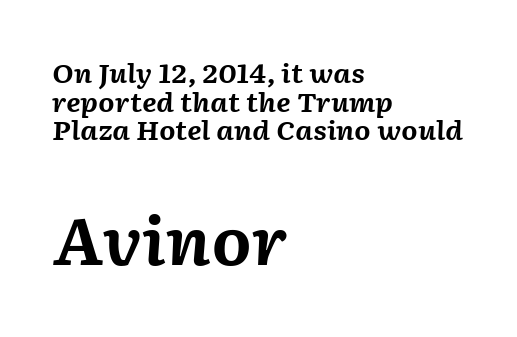
Q: Is the text bold? A: Yes.
Q: Is the text italic (slanted)? A: Yes, it leans right by about 2 degrees.
Q: Is the text underlined? A: No.
Q: How is the paragraph aligned? A: Left-aligned.
Q: Is the spacing between letters normal or unusually wide? A: Normal.
Q: Is the spacing between lines tight, normal or loose? A: Tight.
Q: Which block of text is set in a larger size, the first (top) or the second (bottom)? A: The second (bottom) one.
Q: Width (condensed, normal, or wide)? A: Normal.
Q: Stroke contrast? A: Medium.
Q: x-height? A: Medium.
Q: Monospaced? A: No.
